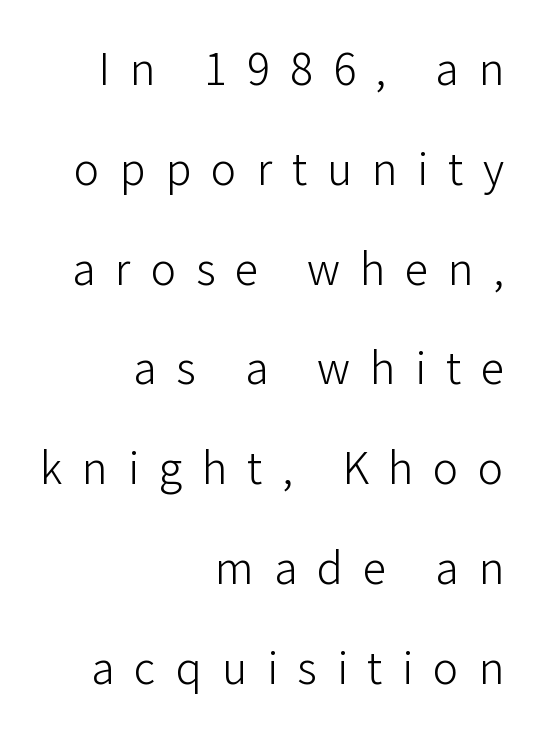
Note: no serifs on the glyphs. The rendering inserts visible extra space after every character. A student would call this right alignment; a typographer would say flush right, rag left. Airy leading.
